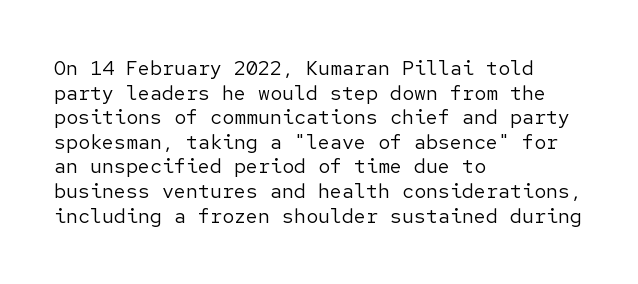
Q: Is the text bold? A: No.
Q: Is the text italic (slanted)? A: No, it is upright.
Q: Is the text underlined? A: No.
Q: How is the paragraph aligned? A: Left-aligned.
Q: Is the spacing between letters normal or unusually wide? A: Normal.
